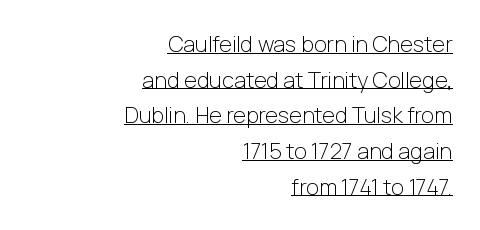
The designer left line spacing at the default. These lines are set flush right with a ragged left edge. The font is comparable to plain body text, perhaps lighter. The letters sit at their default tracking, neither squeezed nor spread.
